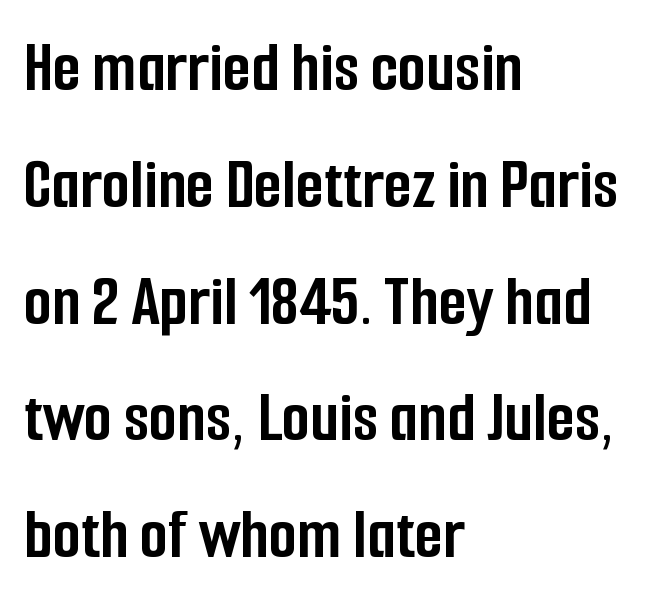
{"serif": "no", "italic": "no", "bold": "yes", "weight": "semibold", "width": "condensed", "stroke_contrast": "low", "x_height": "medium", "monospaced": "no", "underline": "no", "align": "left", "line_spacing": "normal", "line_spacing_ratio": 1.6, "letter_spacing": "normal", "letter_spacing_em": 0.0, "glyph_px": 73}
